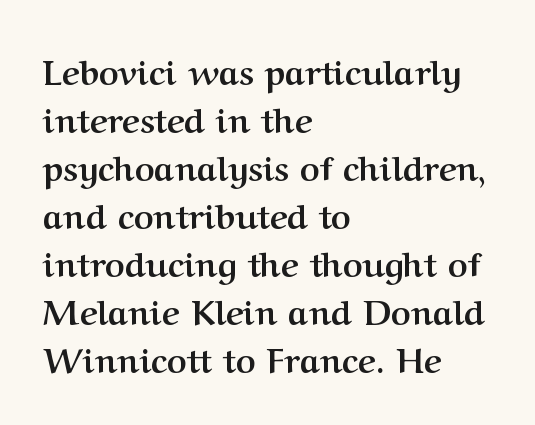
The image shows 34 px semibold serif type, upright; set left-aligned, normal line spacing (1.41x), normal letter spacing, not underlined; medium stroke contrast and a medium x-height.
